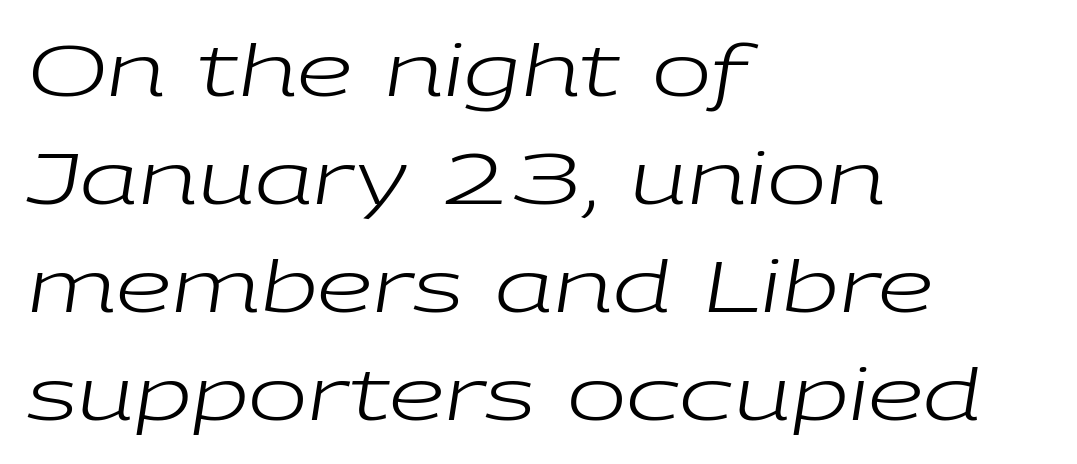
Q: Is the text bold? A: No.
Q: Is the text italic (slanted)? A: Yes, it leans right by about 9 degrees.
Q: Is the text underlined? A: No.
Q: How is the paragraph aligned? A: Left-aligned.
Q: Is the spacing between letters normal or unusually wide? A: Normal.
Q: Is the spacing between lines tight, normal or loose? A: Normal.
Q: Width (condensed, normal, or wide)? A: Wide.
Q: Stroke contrast? A: Low.
Q: x-height? A: Medium.
Q: Monospaced? A: No.
